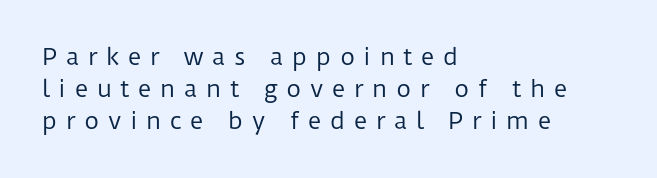
The weight would be labelled regular, book, light, or lighter still. A typesetter would call this heavily tracked-out type. A typesetter would mark this as roman, not italic. Horizontal bands of white between lines are of average thickness. Horizontally, the lines are justified to the leading edge only. No word sits above an underline.
